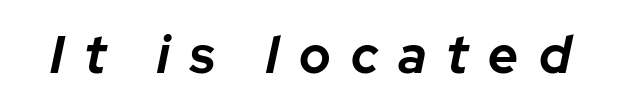
The image shows 52 px bold type, italic (leaning right); set unusually wide letter spacing (+0.39 em), not underlined; low stroke contrast and a medium x-height.
